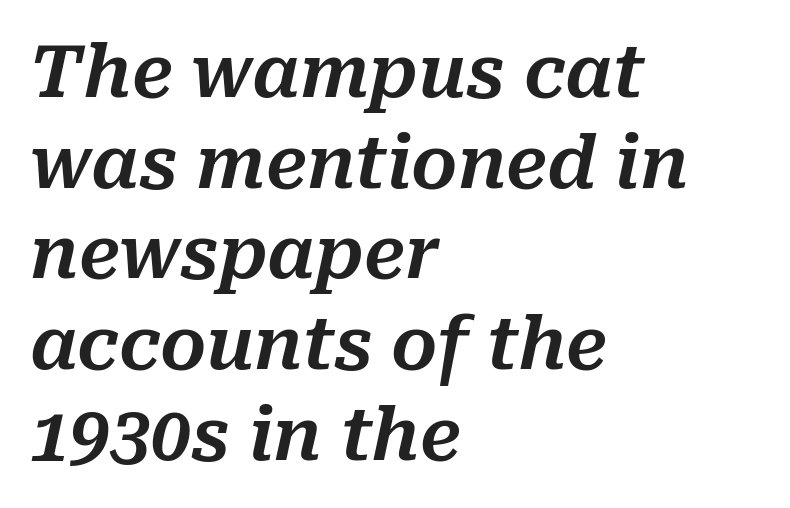
The compositor pushed each line to the left boundary. The space beneath each line is pristine and unruled. Standard letterfit; no display-style spreading of the glyphs. The passage shown is typed in a proportional face where columns would drift. Does the leading feel generous? No, just average. Designer's note — italics engaged.
